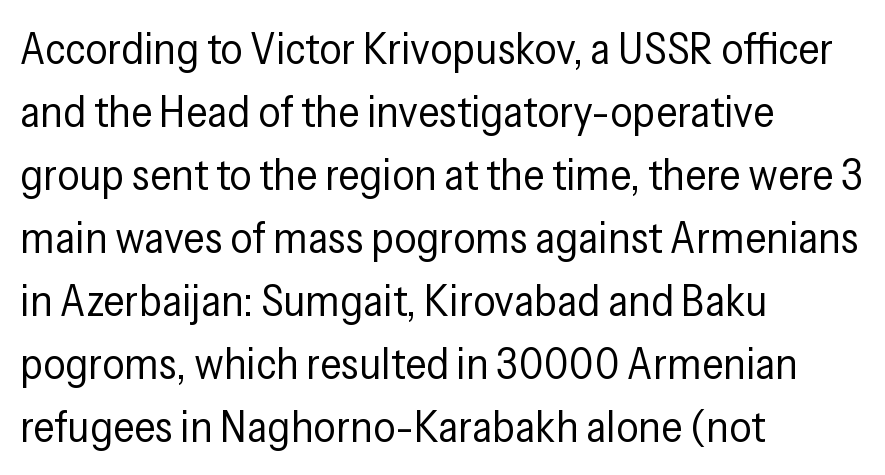
The image shows 44 px regular-weight, condensed sans-serif type, upright; set left-aligned, normal line spacing (1.43x), normal letter spacing, not underlined; low stroke contrast and a medium x-height.
